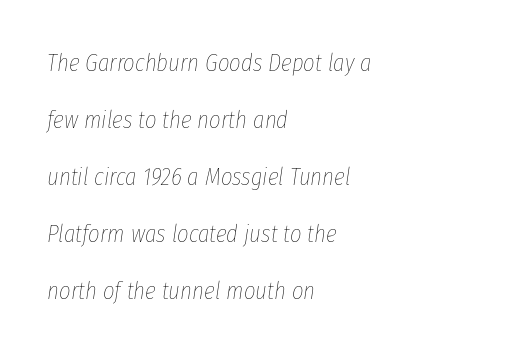
Q: Is the text bold? A: No.
Q: Is the text italic (slanted)? A: Yes, it leans right by about 8 degrees.
Q: Is the text underlined? A: No.
Q: How is the paragraph aligned? A: Left-aligned.
Q: Is the spacing between letters normal or unusually wide? A: Normal.
Q: Is the spacing between lines tight, normal or loose? A: Loose.
